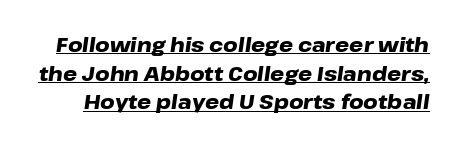
{"italic": "yes", "lean": "right", "slant_degrees": 8, "bold": "yes", "underline": "yes", "line_spacing": "normal", "line_spacing_ratio": 1.43, "letter_spacing": "normal", "letter_spacing_em": 0.0, "glyph_px": 20}
